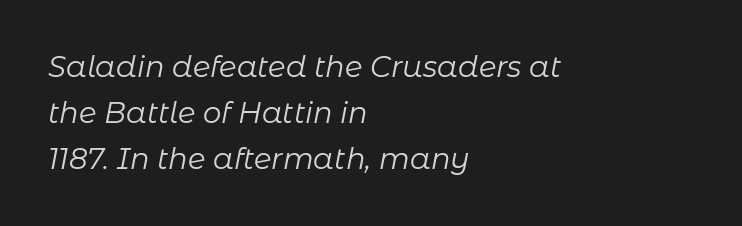
{"italic": "yes", "lean": "right", "slant_degrees": 11, "bold": "no", "weight": "regular", "width": "normal", "stroke_contrast": "low", "x_height": "medium", "monospaced": "no", "underline": "no", "align": "left", "line_spacing": "normal", "line_spacing_ratio": 1.59, "letter_spacing": "normal", "letter_spacing_em": 0.0, "glyph_px": 29}
